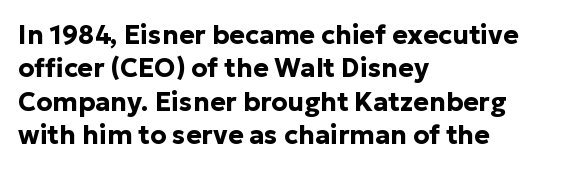
The image shows 26 px bold type, upright; set left-aligned, normal line spacing (1.28x), normal letter spacing, not underlined.
